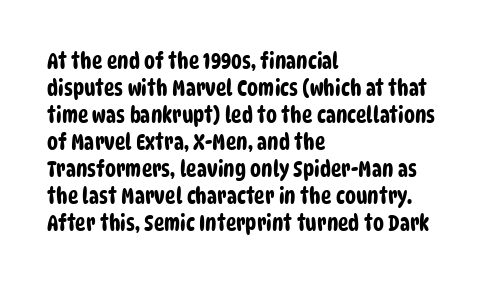
The image shows 22 px text type; set left-aligned, line spacing 1.23x, normal letter spacing, not underlined.
